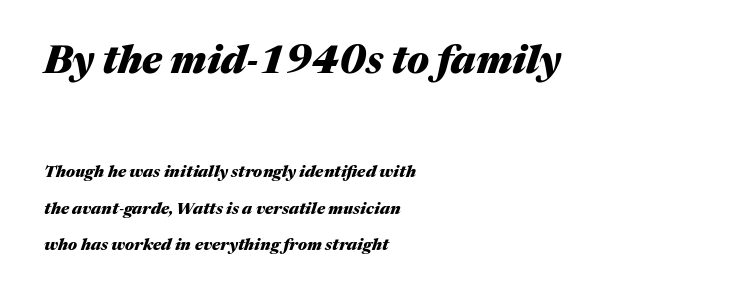
{"italic": "yes", "lean": "right", "slant_degrees": 17, "bold": "yes", "weight": "heavy", "width": "normal", "stroke_contrast": "medium", "x_height": "medium", "monospaced": "no", "underline": "no", "align": "left", "line_spacing": "loose", "line_spacing_ratio": 2.3, "letter_spacing": "normal", "letter_spacing_em": 0.0, "larger_block": "first", "size_ratio": 2.44, "glyph_px": 39}
